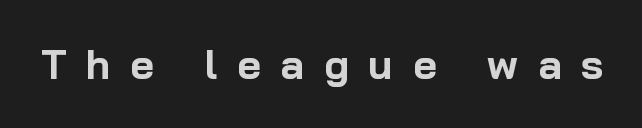
Q: Is the text bold? A: Yes.
Q: Is the text italic (slanted)? A: No, it is upright.
Q: Is the typeface a serif or a sans-serif typeface? A: Sans-serif.
Q: Is the text underlined? A: No.
Q: Is the spacing between letters normal or unusually wide? A: Unusually wide.
Q: Width (condensed, normal, or wide)? A: Normal.
Q: Stroke contrast? A: Low.
Q: x-height? A: Medium.
Q: Monospaced? A: No.
